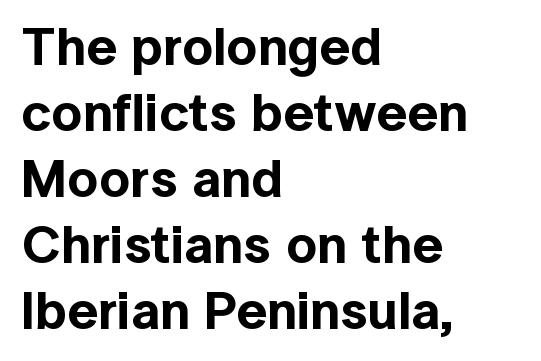
The typesetter chose a ragged-right arrangement here. A typesetter would label this face a sans. Is this a fixed-width face? No — the glyphs have proportional, varying widths. Honestly, there is no underline to notice here at all. Spacing between characters is what you'd get straight out of the box. The lettering holds an erect, upright posture throughout.
